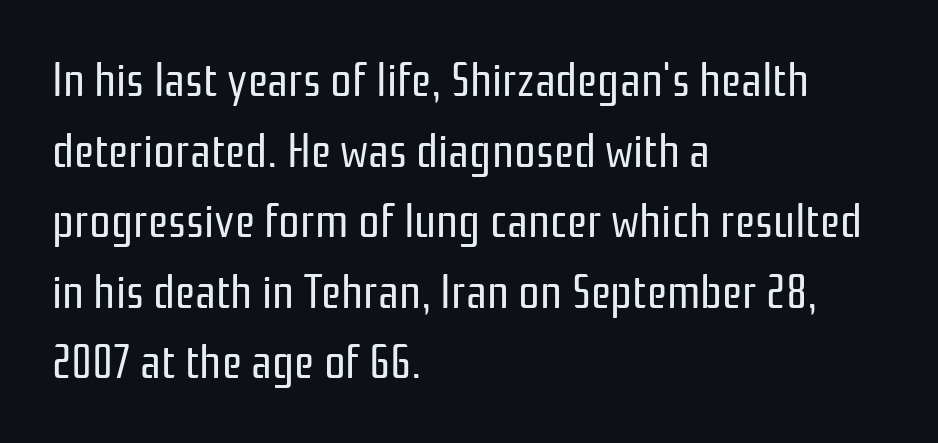
The typesetting does not lean heavy: it is not bold. The zone under the glyphs is completely vacant. A normal amount of white space separates one row of letters from the next. Here the designer chose a conventional face with non-uniform glyph widths. Compared with a centered layout, this one pins lines to the left instead.
